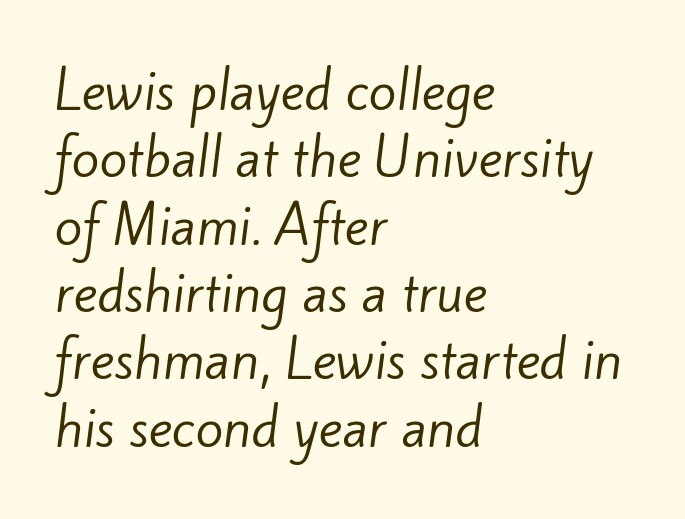
Q: Is the text bold? A: No.
Q: Is the typeface a serif or a sans-serif typeface? A: Sans-serif.
Q: Is the text underlined? A: No.
Q: How is the paragraph aligned? A: Left-aligned.
Q: Is the spacing between letters normal or unusually wide? A: Normal.
Q: Is the spacing between lines tight, normal or loose? A: Normal.
Q: Width (condensed, normal, or wide)? A: Normal.
Q: Stroke contrast? A: Low.
Q: x-height? A: Small.
Q: Monospaced? A: No.
